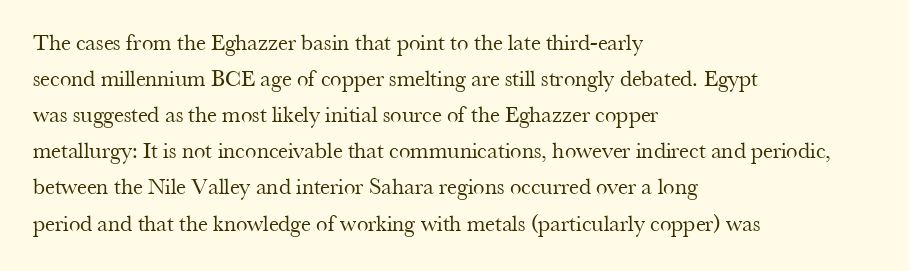
The image shows 23 px text type, upright; set left-aligned, normal line spacing (1.57x), normal letter spacing, not underlined.
